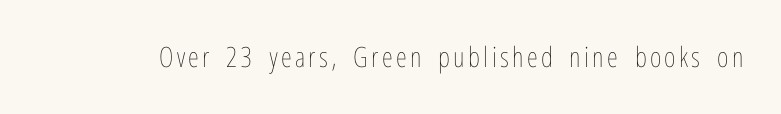
Q: Is the text bold? A: No.
Q: Is the text italic (slanted)? A: No, it is upright.
Q: Is the text underlined? A: No.
Q: Width (condensed, normal, or wide)? A: Condensed.
Q: Stroke contrast? A: Low.
Q: x-height? A: Medium.
Q: Monospaced? A: No.
